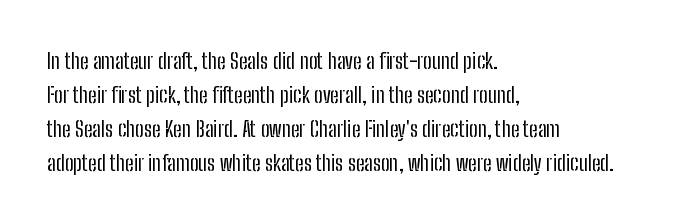
The image shows 22 px text type, upright; set left-aligned, normal line spacing (1.55x), normal letter spacing, not underlined.
